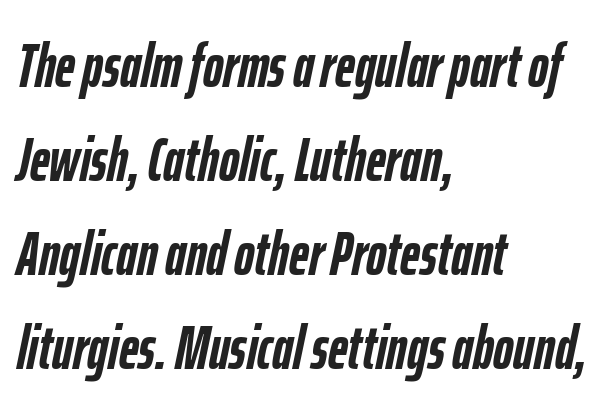
The rendering uses a bold face; every stroke is thick and dark. The string is rendered with underlining switched off. Students, observe: this is what conventionally led text looks like. The font's italic variant was chosen for this text. The face used here is proportionally spaced, like ordinary book or web type.
